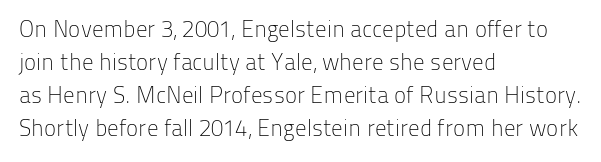
{"italic": "no", "bold": "no", "underline": "no", "align": "left", "line_spacing": "normal", "line_spacing_ratio": 1.44, "letter_spacing": "normal", "letter_spacing_em": 0.0, "glyph_px": 23}
